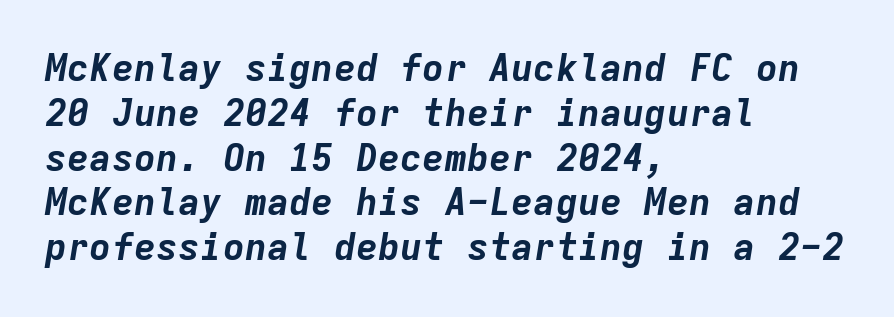
{"italic": "yes", "lean": "right", "slant_degrees": 9, "bold": "yes", "weight": "bold", "width": "normal", "stroke_contrast": "low", "x_height": "medium", "monospaced": "yes", "underline": "no", "align": "left", "line_spacing_ratio": 1.21, "letter_spacing": "normal", "letter_spacing_em": 0.0, "glyph_px": 37}
